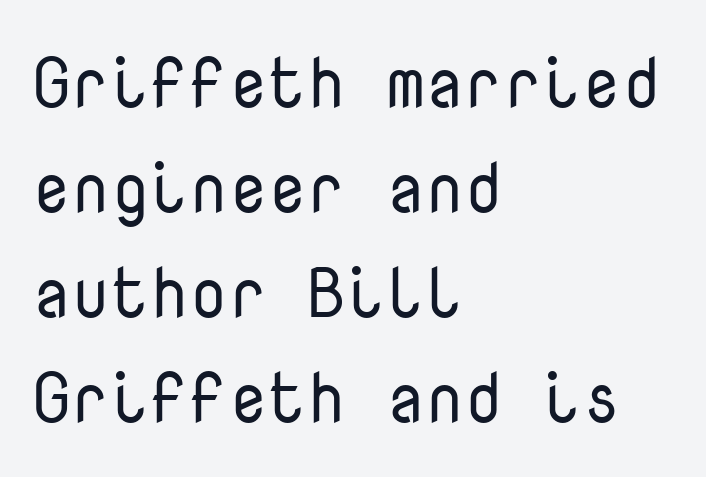
{"serif": "no", "italic": "no", "bold": "no", "weight": "regular", "width": "normal", "stroke_contrast": "low", "x_height": "medium", "monospaced": "yes", "underline": "no", "align": "left", "line_spacing": "normal", "line_spacing_ratio": 1.5, "letter_spacing": "normal", "letter_spacing_em": 0.0, "glyph_px": 70}
